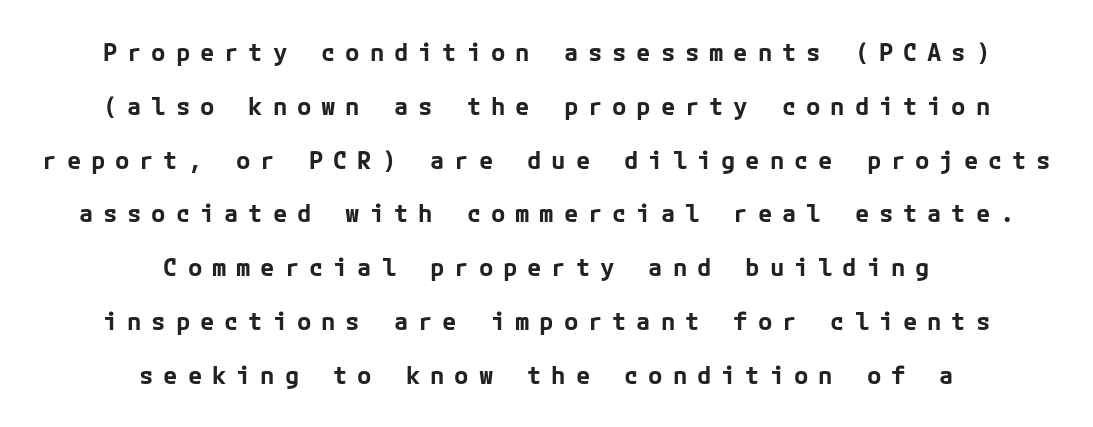
The type is letterspaced generously, with wide tracking. A dark, heavy texture on the line: the type is bold. Does the leading feel generous? Absolutely, it's lavish. Is there any slant? The stems are plumb. These lines stack symmetrically, like a column narrowing and widening about its center.
